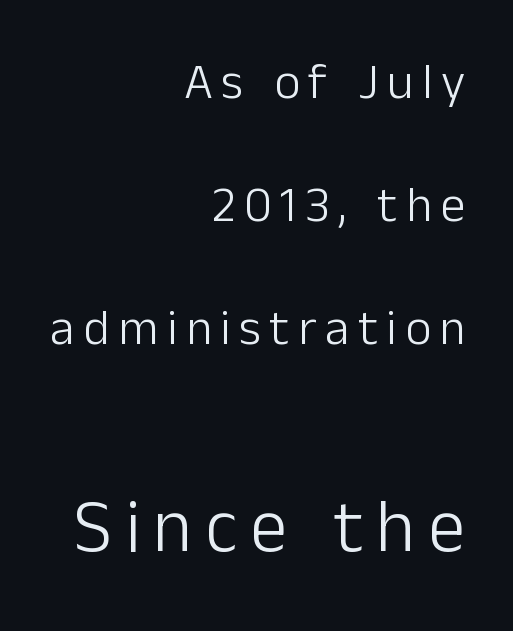
Q: Is the text bold? A: No.
Q: Is the text italic (slanted)? A: No, it is upright.
Q: Is the typeface a serif or a sans-serif typeface? A: Sans-serif.
Q: Is the text underlined? A: No.
Q: How is the paragraph aligned? A: Right-aligned.
Q: Is the spacing between lines tight, normal or loose? A: Loose.
Q: Which block of text is set in a larger size, the first (top) or the second (bottom)? A: The second (bottom) one.
Q: Width (condensed, normal, or wide)? A: Normal.
Q: Stroke contrast? A: Low.
Q: x-height? A: Medium.
Q: Monospaced? A: No.
